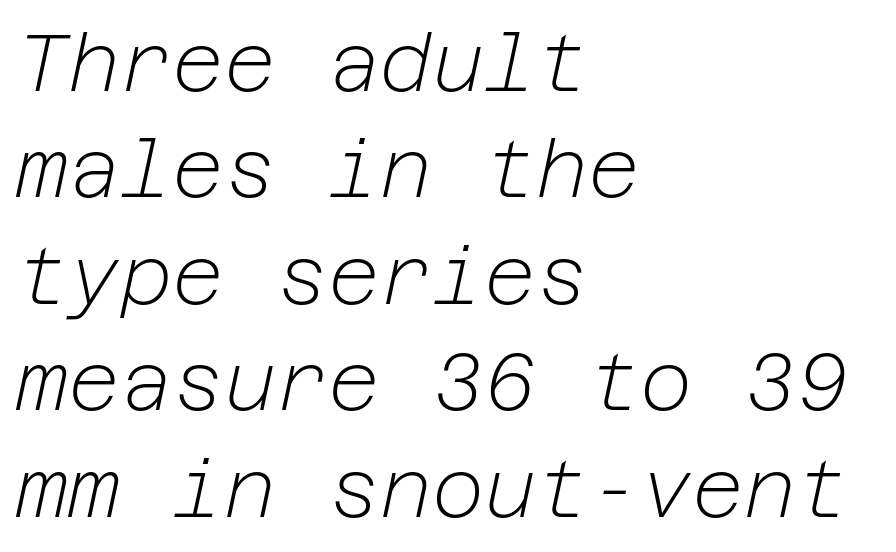
Teacher's note: observe the even left margin — that is flush-left alignment. Baseline-to-baseline distance is the conventional proportion of letter height. What stands out about the letter spacing? Nothing — it is the standard amount. Heaviness? Minimal to ordinary, like unemphasized prose.
